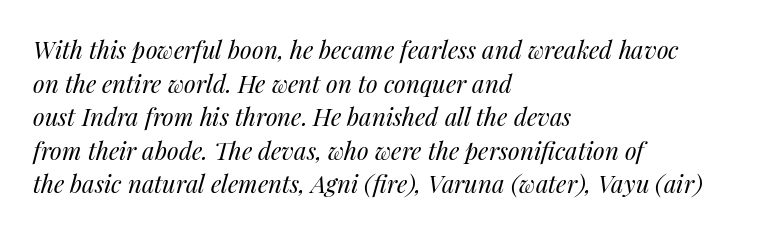
Q: Is the text bold? A: No.
Q: Is the text italic (slanted)? A: Yes, it leans right by about 14 degrees.
Q: Is the text underlined? A: No.
Q: How is the paragraph aligned? A: Left-aligned.
Q: Is the spacing between letters normal or unusually wide? A: Normal.
Q: Is the spacing between lines tight, normal or loose? A: Normal.
